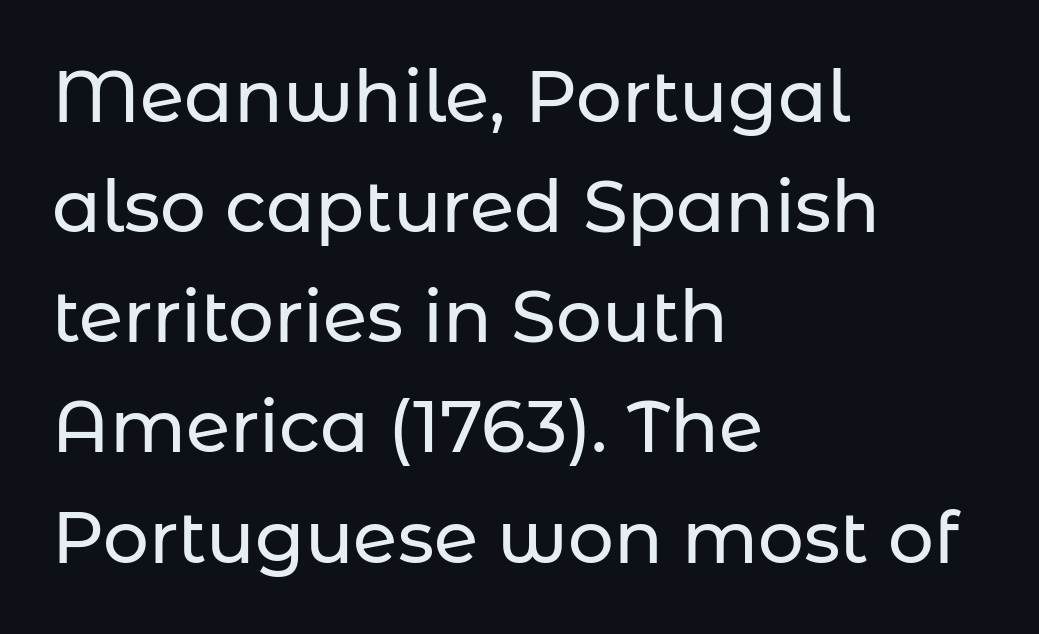
Character widths vary here, with narrow letters taking less room than wide ones. The rendering keeps characters at their native spacing. The type family on display is of the sans-serif kind. Posture: upright roman.
